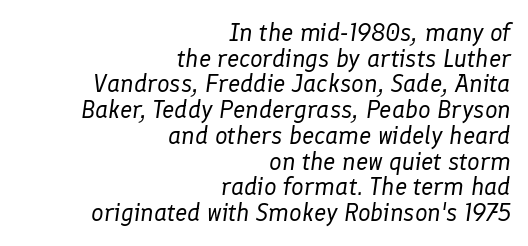
Q: Is the text bold? A: No.
Q: Is the text italic (slanted)? A: Yes, it leans right by about 8 degrees.
Q: Is the text underlined? A: No.
Q: How is the paragraph aligned? A: Right-aligned.
Q: Is the spacing between letters normal or unusually wide? A: Normal.
Q: Is the spacing between lines tight, normal or loose? A: Tight.
